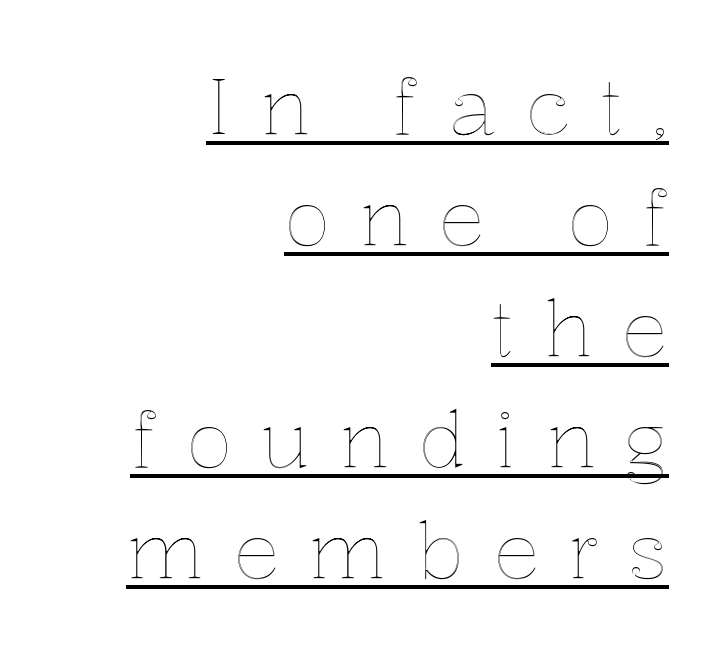
The image shows 77 px text type, upright; set right-aligned, normal line spacing (1.44x), unusually wide letter spacing (+0.38 em), underlined; a medium x-height.
